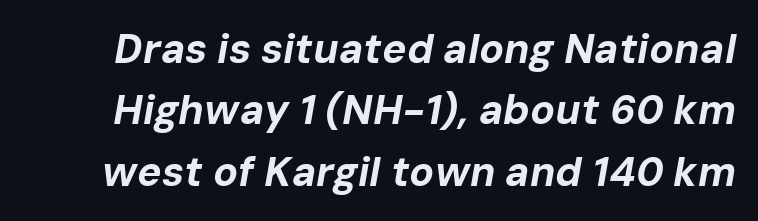
The image shows 41 px bold type, italic (leaning right); set normal line spacing (1.5x), normal letter spacing, not underlined; low stroke contrast and a medium x-height.
